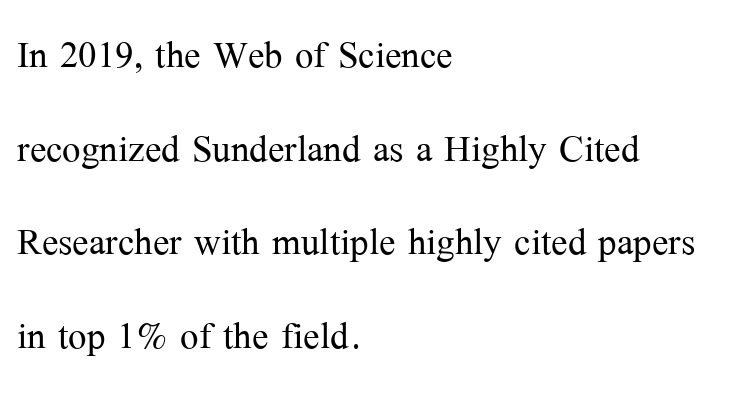
The letters advance in unequal steps, a hallmark of proportional type. The line-height multiplier appears high, well above default. Type without underlining. Layout note: lines flush left. Stems here are at most as thick as an everyday book face. The horizontal fit of the characters is conventional and even.
